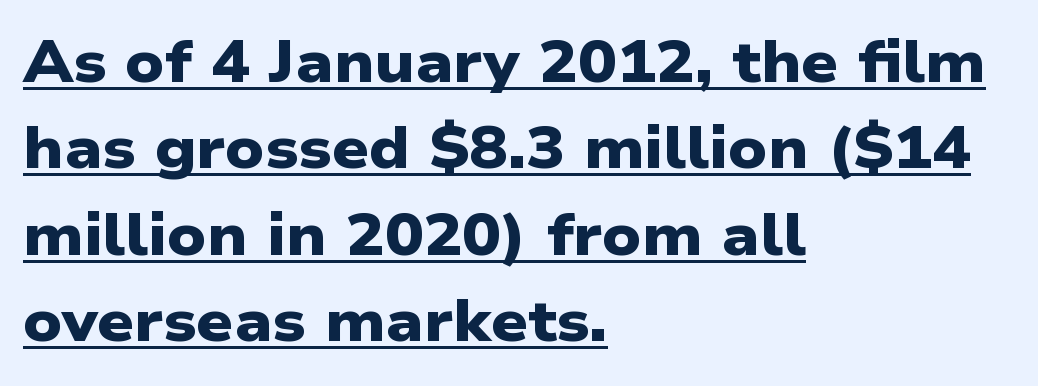
Q: Is the text bold? A: Yes.
Q: Is the typeface a serif or a sans-serif typeface? A: Sans-serif.
Q: Is the text underlined? A: Yes.
Q: How is the paragraph aligned? A: Left-aligned.
Q: Is the spacing between letters normal or unusually wide? A: Normal.
Q: Is the spacing between lines tight, normal or loose? A: Normal.
Q: Width (condensed, normal, or wide)? A: Wide.
Q: Stroke contrast? A: Low.
Q: x-height? A: Medium.
Q: Monospaced? A: No.
